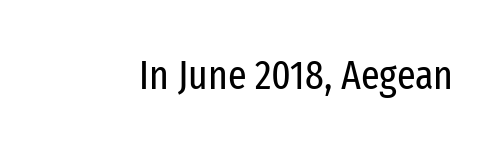
I'd call this a sans setting — the letters go barefoot. Counters stay open thanks to moderate or lighter strokes. Is this a fixed-width face? No — the glyphs have proportional, varying widths. Honestly, there is no underline to notice here at all.
